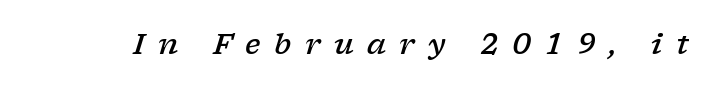
{"serif": "yes", "italic": "yes", "lean": "right", "slant_degrees": 17, "bold": "semi", "weight": "semibold", "width": "wide", "stroke_contrast": "low", "x_height": "medium", "monospaced": "no", "underline": "no", "letter_spacing": "wide", "letter_spacing_em": 0.48, "glyph_px": 28}
